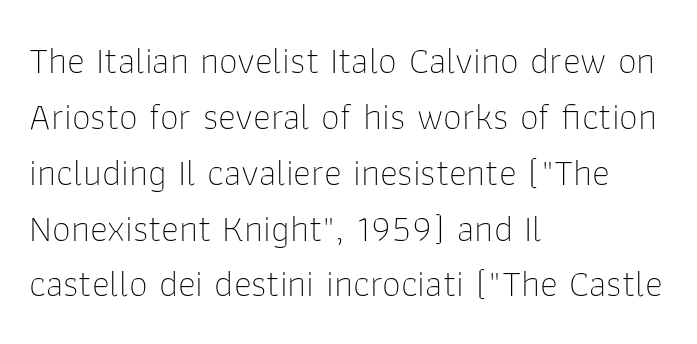
The image shows 38 px thin sans-serif type, upright; set left-aligned, normal line spacing (1.47x), normal letter spacing, not underlined; low stroke contrast and a medium x-height.
